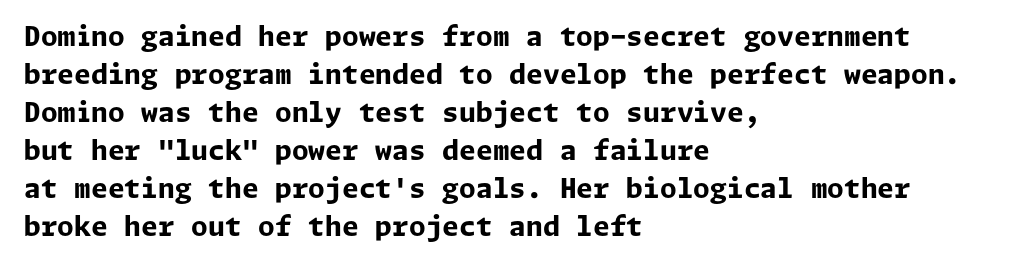
Q: Is the text bold? A: Yes.
Q: Is the text italic (slanted)? A: No, it is upright.
Q: Is the text underlined? A: No.
Q: How is the paragraph aligned? A: Left-aligned.
Q: Is the spacing between letters normal or unusually wide? A: Normal.
Q: Is the spacing between lines tight, normal or loose? A: Normal.
